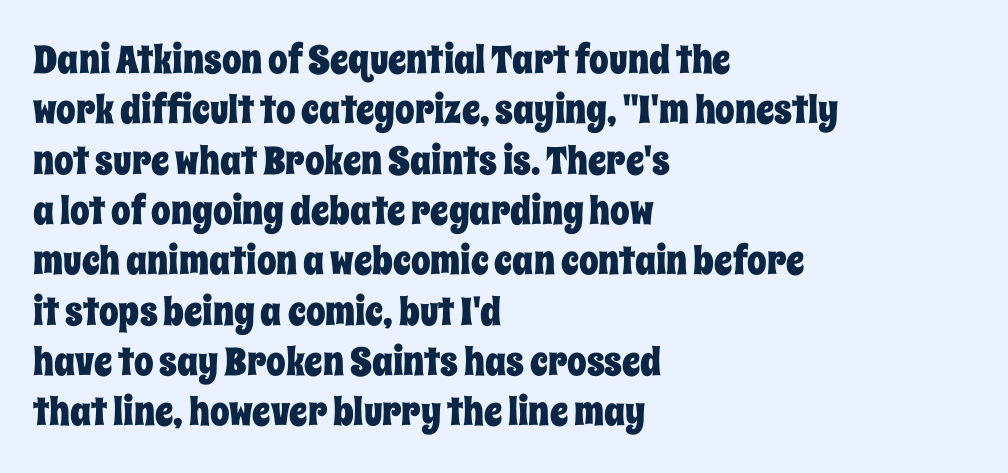
Q: Is the text italic (slanted)? A: No, it is upright.
Q: Is the text underlined? A: No.
Q: How is the paragraph aligned? A: Left-aligned.
Q: Is the spacing between letters normal or unusually wide? A: Normal.
Q: Is the spacing between lines tight, normal or loose? A: Normal.
Q: Width (condensed, normal, or wide)? A: Condensed.
Q: Stroke contrast? A: Low.
Q: x-height? A: Large.
Q: Monospaced? A: No.
